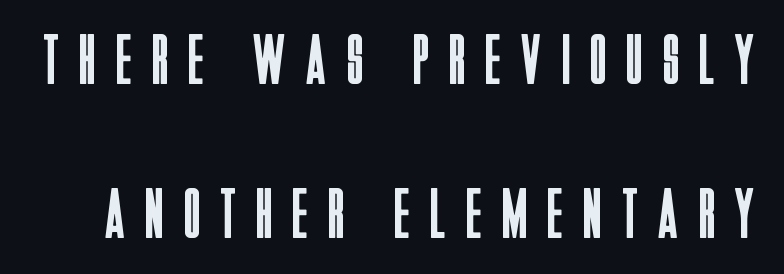
The image shows 71 px regular-weight, condensed sans-serif type, upright; set loose line spacing (2.17x), unusually wide letter spacing (+0.3 em), not underlined; low stroke contrast and a large x-height.
